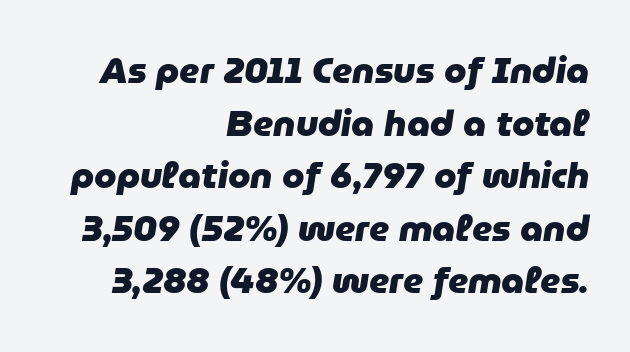
Q: Is the text bold? A: Yes.
Q: Is the text italic (slanted)? A: Yes, it leans right by about 9 degrees.
Q: Is the text underlined? A: No.
Q: How is the paragraph aligned? A: Right-aligned.
Q: Is the spacing between letters normal or unusually wide? A: Normal.
Q: Is the spacing between lines tight, normal or loose? A: Normal.
Q: Width (condensed, normal, or wide)? A: Normal.
Q: Stroke contrast? A: Low.
Q: x-height? A: Medium.
Q: Monospaced? A: No.
